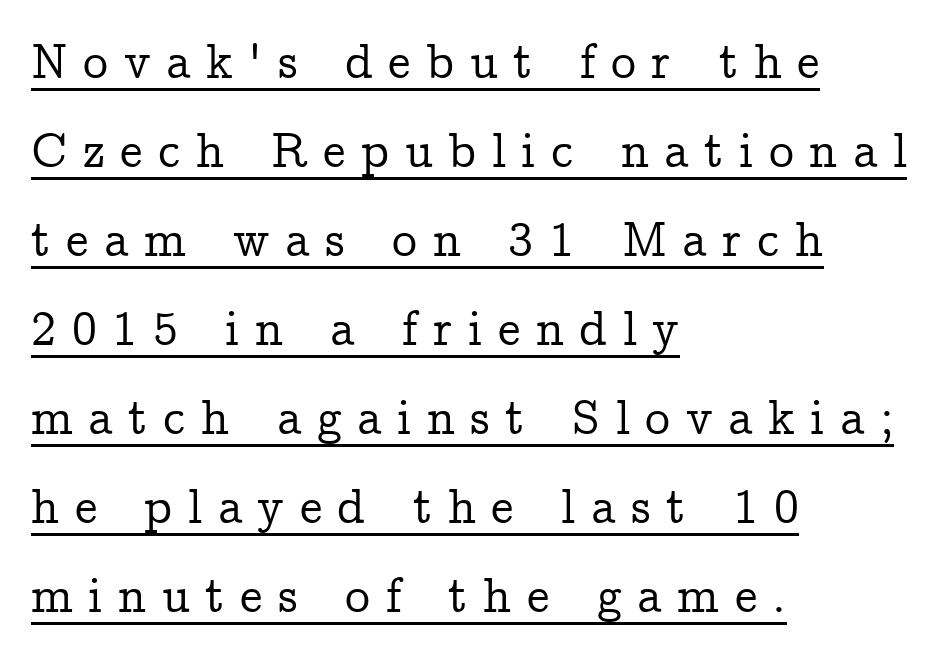
Q: Is the text italic (slanted)? A: No, it is upright.
Q: Is the typeface a serif or a sans-serif typeface? A: Serif.
Q: Is the text underlined? A: Yes.
Q: How is the paragraph aligned? A: Left-aligned.
Q: Is the spacing between letters normal or unusually wide? A: Unusually wide.
Q: Width (condensed, normal, or wide)? A: Normal.
Q: Stroke contrast? A: Low.
Q: x-height? A: Medium.
Q: Monospaced? A: No.
